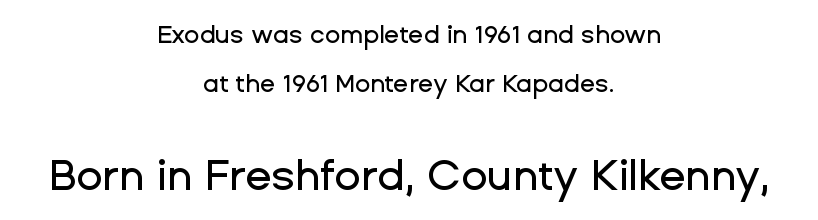
Q: Is the text italic (slanted)? A: No, it is upright.
Q: Is the typeface a serif or a sans-serif typeface? A: Sans-serif.
Q: Is the text underlined? A: No.
Q: How is the paragraph aligned? A: Centered.
Q: Is the spacing between letters normal or unusually wide? A: Normal.
Q: Is the spacing between lines tight, normal or loose? A: Loose.
Q: Which block of text is set in a larger size, the first (top) or the second (bottom)? A: The second (bottom) one.
Q: Width (condensed, normal, or wide)? A: Normal.
Q: Stroke contrast? A: Low.
Q: x-height? A: Medium.
Q: Monospaced? A: No.
